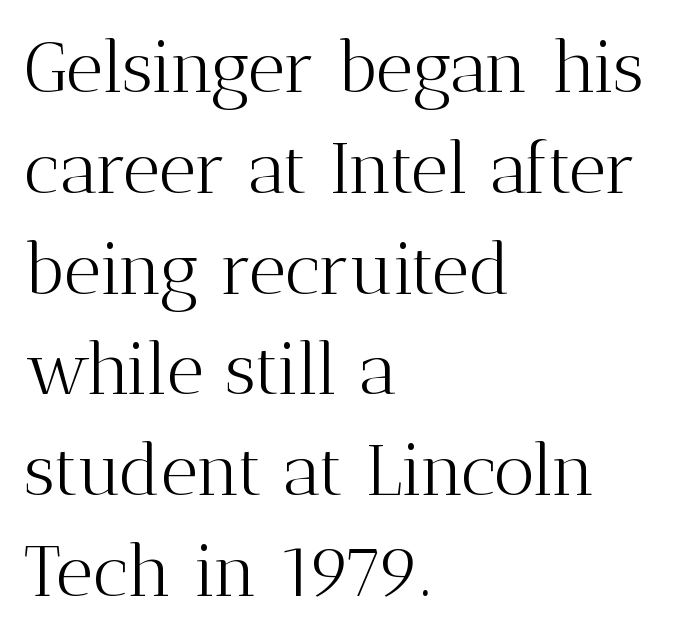
Compared with typical paragraphs, the rows here are spaced about the same. Teacher's note: observe the even left margin — that is flush-left alignment. The face looks like a standard text weight, possibly lighter. The rendering keeps characters at their native spacing.
